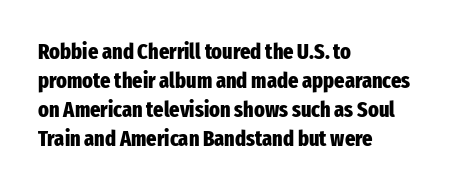
The image shows 22 px bold type, upright; set left-aligned, normal line spacing (1.32x), normal letter spacing, not underlined.
